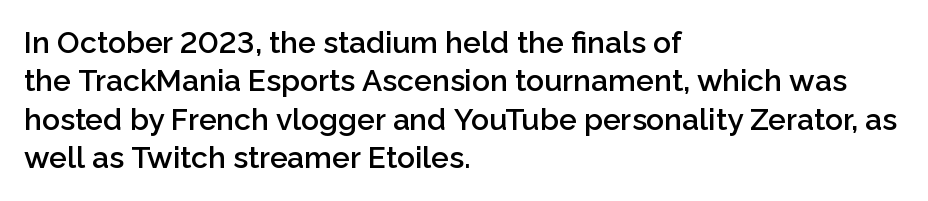
Q: Is the text bold? A: Semi-bold.
Q: Is the text italic (slanted)? A: No, it is upright.
Q: Is the typeface a serif or a sans-serif typeface? A: Sans-serif.
Q: Is the text underlined? A: No.
Q: How is the paragraph aligned? A: Left-aligned.
Q: Is the spacing between letters normal or unusually wide? A: Normal.
Q: Is the spacing between lines tight, normal or loose? A: Normal.
Q: Width (condensed, normal, or wide)? A: Normal.
Q: Stroke contrast? A: Low.
Q: x-height? A: Medium.
Q: Monospaced? A: No.
